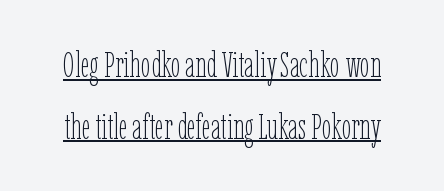
{"italic": "no", "bold": "no", "weight": "thin", "width": "condensed", "stroke_contrast": "low", "x_height": "medium", "monospaced": "no", "underline": "yes", "line_spacing_ratio": 1.76, "letter_spacing": "normal", "letter_spacing_em": 0.0, "glyph_px": 35}
